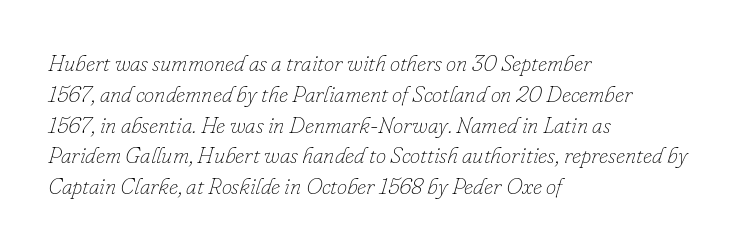
{"italic": "yes", "lean": "right", "slant_degrees": 16, "bold": "no", "underline": "no", "align": "left", "line_spacing": "normal", "line_spacing_ratio": 1.34, "letter_spacing": "normal", "letter_spacing_em": 0.0, "glyph_px": 23}
